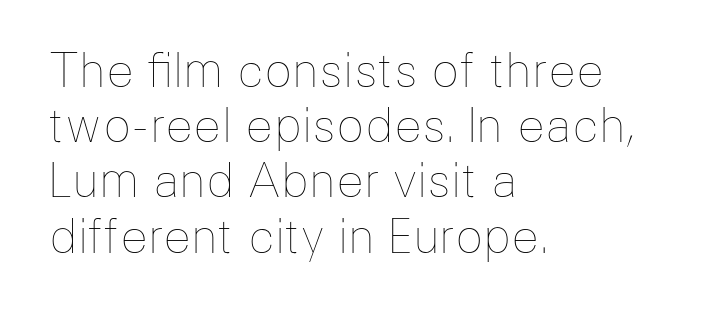
Q: Is the text bold? A: No.
Q: Is the text italic (slanted)? A: No, it is upright.
Q: Is the text underlined? A: No.
Q: How is the paragraph aligned? A: Left-aligned.
Q: Is the spacing between letters normal or unusually wide? A: Normal.
Q: Width (condensed, normal, or wide)? A: Normal.
Q: Stroke contrast? A: Low.
Q: x-height? A: Medium.
Q: Monospaced? A: No.
